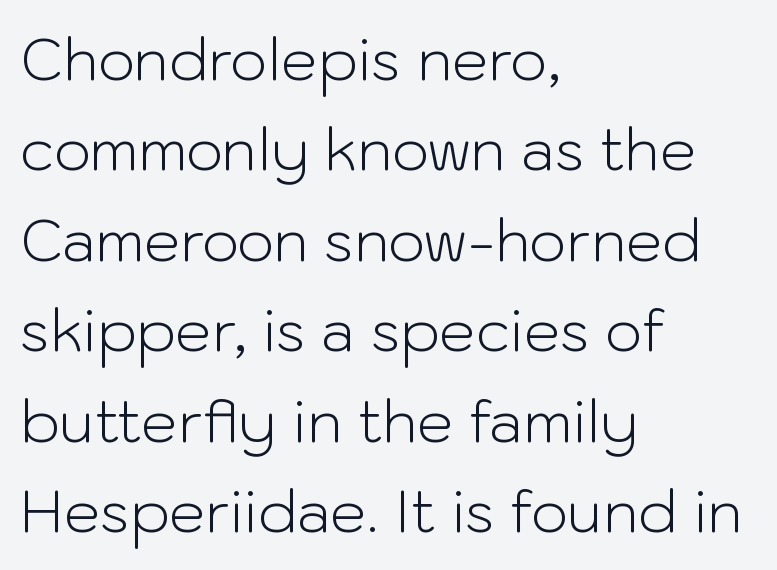
The image shows 58 px light sans-serif type, upright; set left-aligned, normal line spacing (1.56x), normal letter spacing, not underlined; low stroke contrast and a medium x-height.
